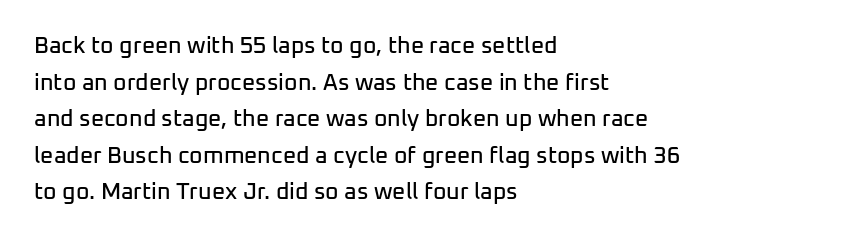
{"italic": "no", "underline": "no", "align": "left", "line_spacing": "normal", "line_spacing_ratio": 1.59, "letter_spacing": "normal", "letter_spacing_em": 0.0, "glyph_px": 23}
